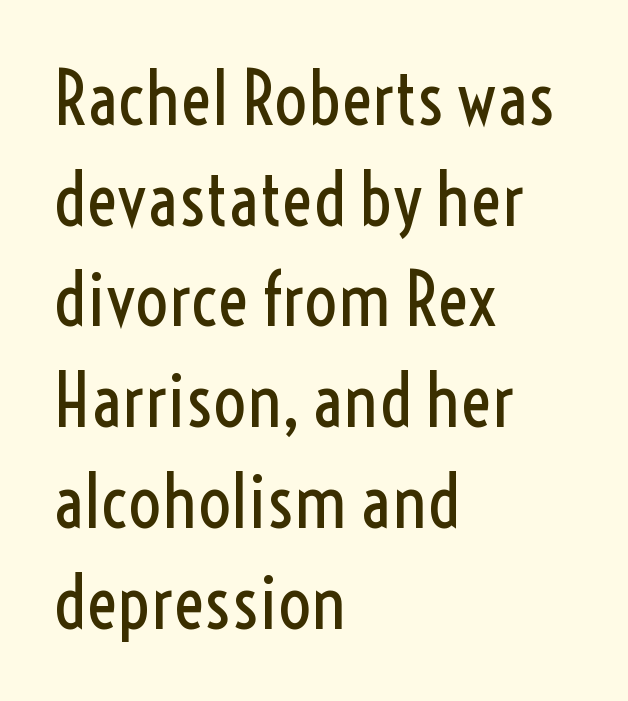
{"serif": "no", "italic": "no", "bold": "no", "weight": "regular", "width": "condensed", "x_height": "medium", "monospaced": "no", "underline": "no", "align": "left", "line_spacing": "normal", "line_spacing_ratio": 1.38, "letter_spacing": "normal", "letter_spacing_em": 0.0, "glyph_px": 73}
